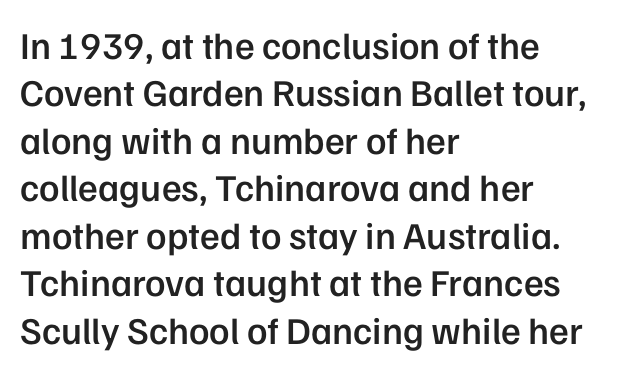
{"serif": "no", "italic": "no", "bold": "semi", "weight": "semibold", "width": "normal", "stroke_contrast": "low", "x_height": "medium", "monospaced": "no", "underline": "no", "align": "left", "line_spacing": "normal", "line_spacing_ratio": 1.25, "letter_spacing": "normal", "letter_spacing_em": 0.0, "glyph_px": 38}
